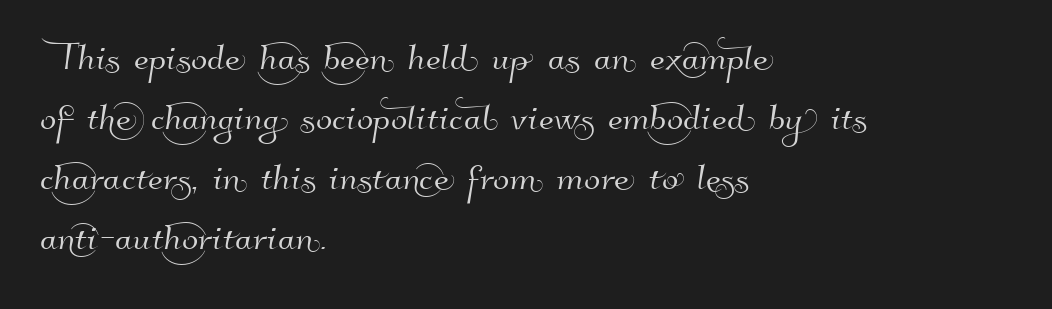
The rendering uses a moderate line-height, typical for paragraphs. The text was rendered using a sans face with plain stroke endings. Left-aligned paragraph, ragged on the right. Glance below the letters and you will spot only blank space. Looks like regular typesetting: each glyph gets only the width it needs. This sample uses plain, unmodified letter spacing.
